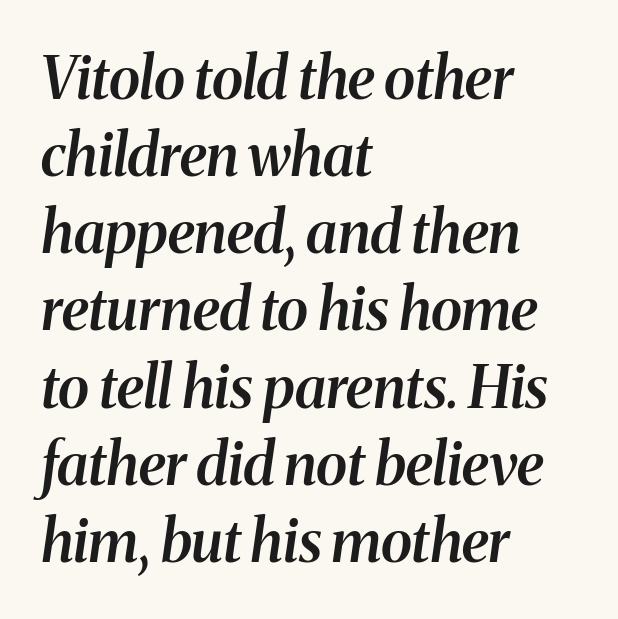
Q: Is the text bold? A: Semi-bold.
Q: Is the text italic (slanted)? A: Yes, it leans right by about 8 degrees.
Q: Is the typeface a serif or a sans-serif typeface? A: Serif.
Q: Is the text underlined? A: No.
Q: How is the paragraph aligned? A: Left-aligned.
Q: Is the spacing between letters normal or unusually wide? A: Normal.
Q: Is the spacing between lines tight, normal or loose? A: Normal.
Q: Width (condensed, normal, or wide)? A: Normal.
Q: Stroke contrast? A: Medium.
Q: x-height? A: Medium.
Q: Monospaced? A: No.
